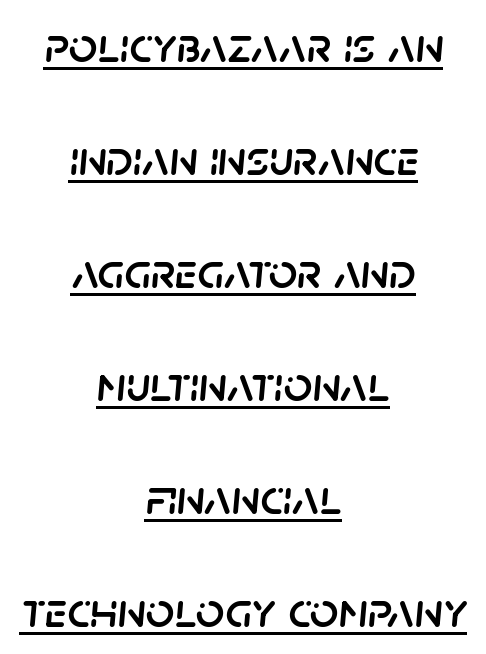
{"italic": "yes", "lean": "right", "slant_degrees": 5, "width": "normal", "stroke_contrast": "low", "x_height": "large", "monospaced": "no", "underline": "yes", "align": "center", "line_spacing": "loose", "line_spacing_ratio": 2.26, "letter_spacing": "normal", "letter_spacing_em": 0.0, "glyph_px": 50}
